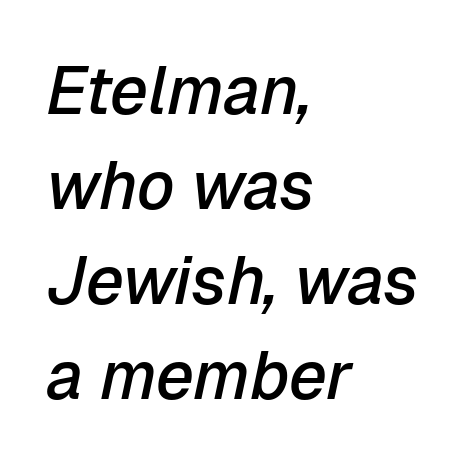
{"italic": "yes", "lean": "right", "slant_degrees": 12, "bold": "semi", "weight": "semibold", "width": "normal", "stroke_contrast": "low", "x_height": "medium", "monospaced": "no", "underline": "no", "align": "left", "line_spacing": "normal", "line_spacing_ratio": 1.42, "letter_spacing": "normal", "letter_spacing_em": 0.0, "glyph_px": 67}
